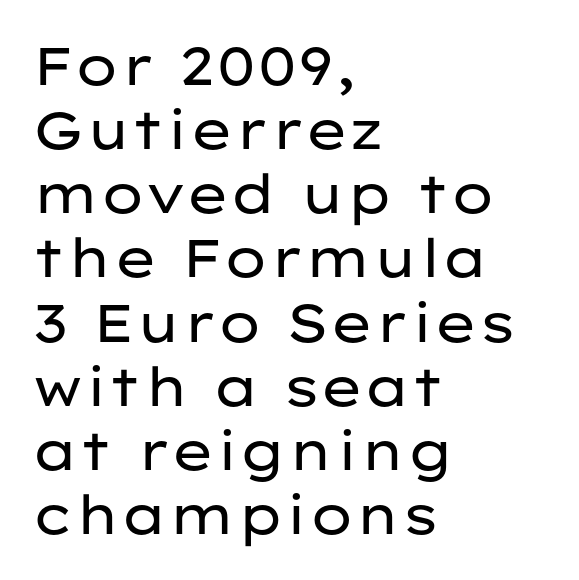
This rendering uses left alignment, leaving the right contour irregular. Between one letter and the next there's only the usual sliver of space. These lines are composed in type without serifs. Posture: straight, roman, zero tilt. Counters stay open thanks to moderate or lighter strokes. The glyphs are unaccompanied by any horizontal stroke below them.
